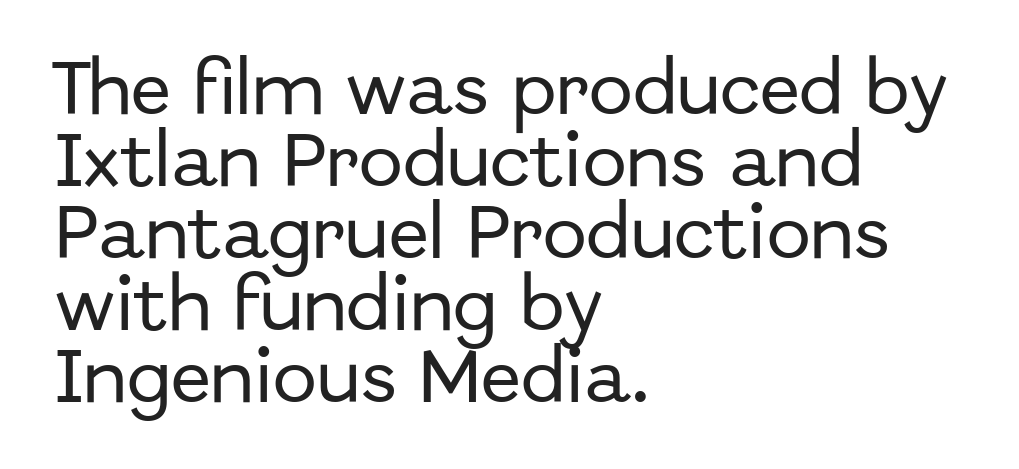
The image shows 59 px sans-serif type, upright; set left-aligned, line spacing 1.22x, normal letter spacing, not underlined; low stroke contrast and a medium x-height.
